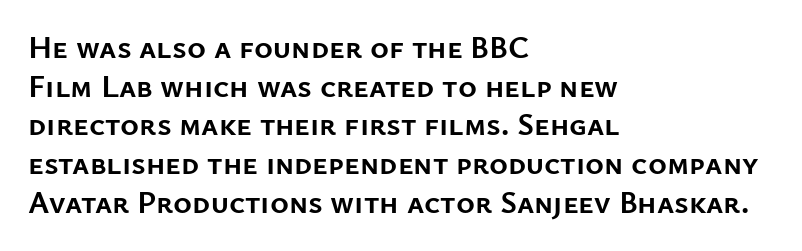
Q: Is the text bold? A: Yes.
Q: Is the text italic (slanted)? A: No, it is upright.
Q: Is the typeface a serif or a sans-serif typeface? A: Sans-serif.
Q: Is the text underlined? A: No.
Q: How is the paragraph aligned? A: Left-aligned.
Q: Is the spacing between letters normal or unusually wide? A: Normal.
Q: Width (condensed, normal, or wide)? A: Normal.
Q: Stroke contrast? A: Low.
Q: x-height? A: Medium.
Q: Monospaced? A: No.
